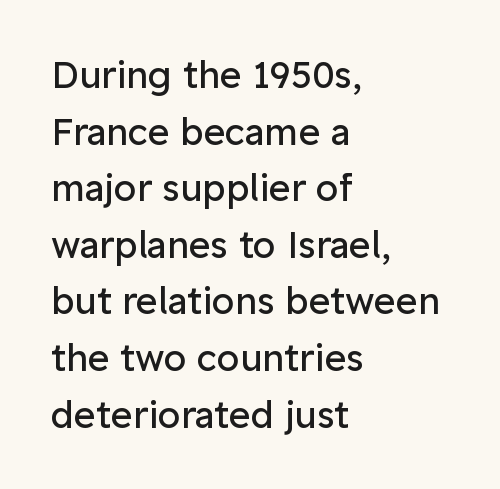
{"serif": "no", "italic": "no", "bold": "no", "weight": "regular", "width": "normal", "stroke_contrast": "low", "x_height": "medium", "monospaced": "no", "underline": "no", "align": "left", "line_spacing": "normal", "line_spacing_ratio": 1.53, "letter_spacing": "normal", "letter_spacing_em": 0.0, "glyph_px": 37}
